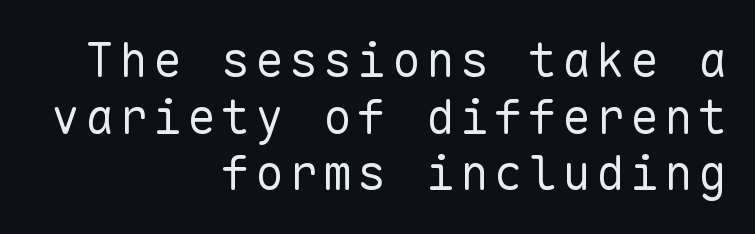
Q: Is the text bold? A: No.
Q: Is the text italic (slanted)? A: No, it is upright.
Q: Is the typeface a serif or a sans-serif typeface? A: Sans-serif.
Q: Is the text underlined? A: No.
Q: How is the paragraph aligned? A: Right-aligned.
Q: Width (condensed, normal, or wide)? A: Normal.
Q: Stroke contrast? A: Low.
Q: x-height? A: Medium.
Q: Monospaced? A: Yes.
